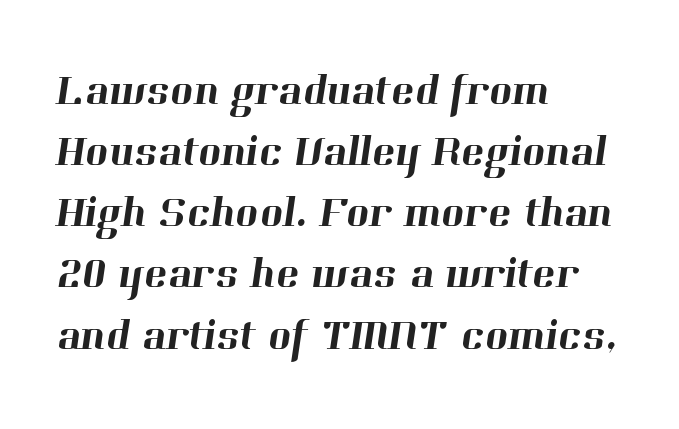
Visually the block forms a straight wall on the left and a jagged coastline on the right. Each letter keeps its own natural width here, so spacing adapts to shape. The string is rendered with underlining switched off. This rendering leaves character spacing at its baseline value. The passage shown is typeset with a serif family.
